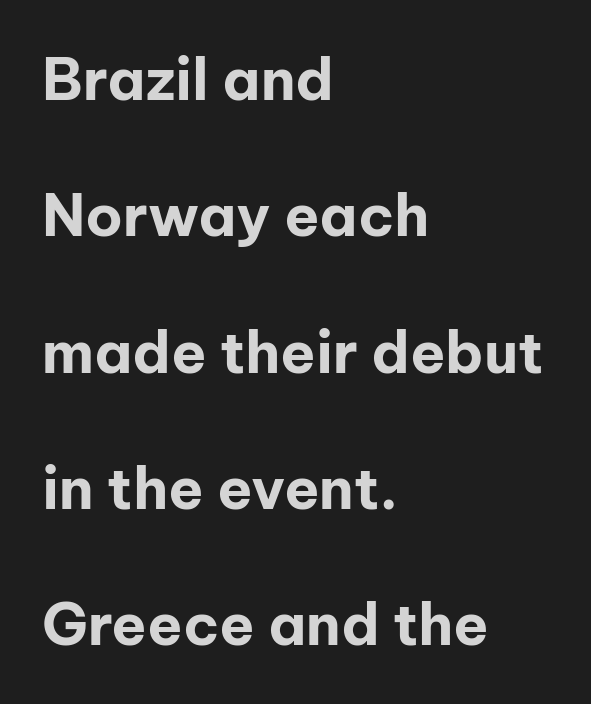
These lines are rendered in a variable-pitch font. Casual observation: everything's shoved over to the left. The type family on display is of the sans-serif kind. The face used here has the dense, thick strokes of a bold. If you measured baseline to baseline, you'd find a long distance. It's the straight-up-and-down kind of type.
